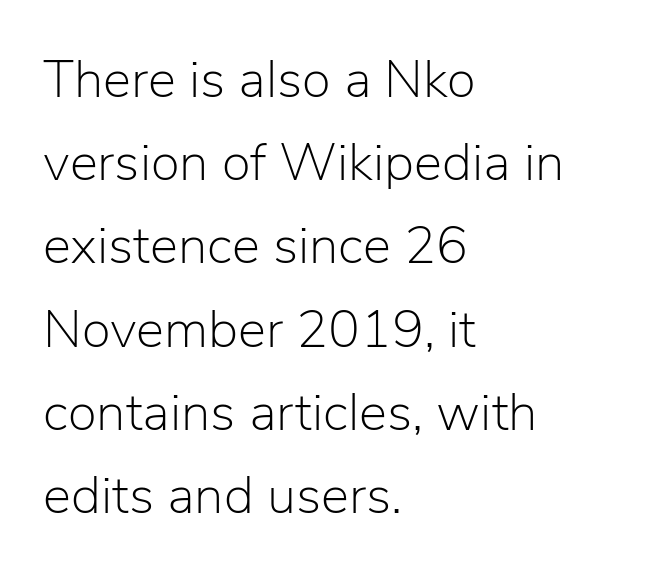
The face looks like a standard text weight, possibly lighter. Inter-character spacing is left at the font's built-in metrics. Is this a fixed-width face? No — the glyphs have proportional, varying widths. Horizontally, the lines are justified to the leading edge only. Upright lettering throughout. The characters display no serif detailing; their extremities are plain.
